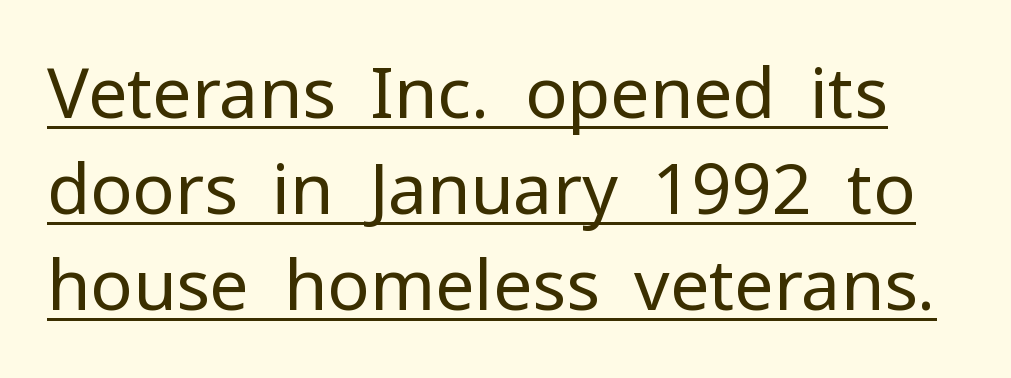
Q: Is the text bold? A: No.
Q: Is the text italic (slanted)? A: No, it is upright.
Q: Is the typeface a serif or a sans-serif typeface? A: Sans-serif.
Q: Is the text underlined? A: Yes.
Q: Is the spacing between letters normal or unusually wide? A: Normal.
Q: Is the spacing between lines tight, normal or loose? A: Normal.
Q: Width (condensed, normal, or wide)? A: Normal.
Q: Stroke contrast? A: Low.
Q: x-height? A: Medium.
Q: Monospaced? A: No.
